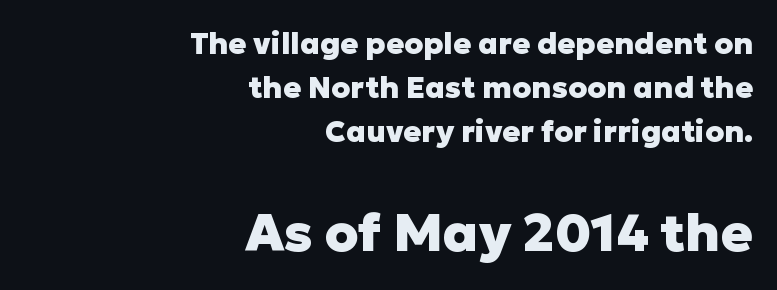
Default kerning and tracking; the words read as compact shapes. Every stem runs plumb, perpendicular to the baseline. Which of the two is more prominent by size? The second, at the bottom. The lines are quadded right. Type style note: lacks serifs.
